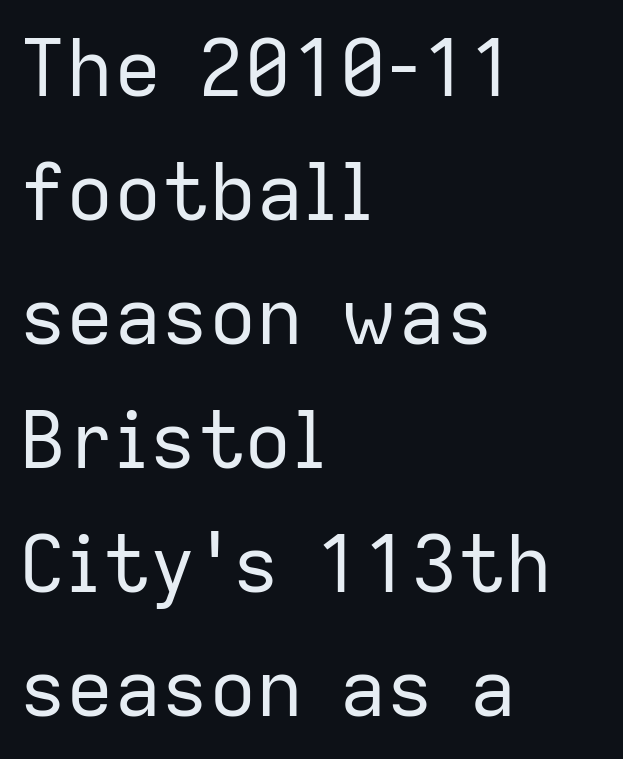
The image shows 79 px regular-weight sans-serif type, upright; set left-aligned, normal line spacing (1.57x), normal letter spacing, not underlined; low stroke contrast and a medium x-height.
